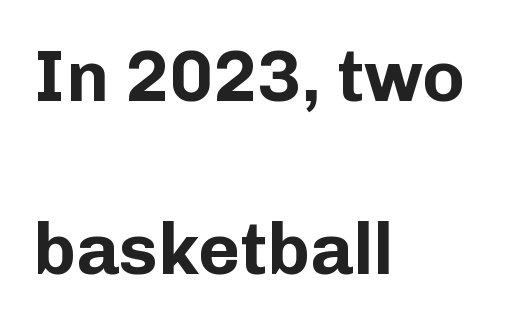
{"serif": "no", "italic": "no", "bold": "yes", "weight": "bold", "width": "normal", "stroke_contrast": "low", "x_height": "medium", "monospaced": "no", "underline": "no", "align": "left", "line_spacing": "loose", "line_spacing_ratio": 2.4, "letter_spacing": "normal", "letter_spacing_em": 0.0, "glyph_px": 72}
